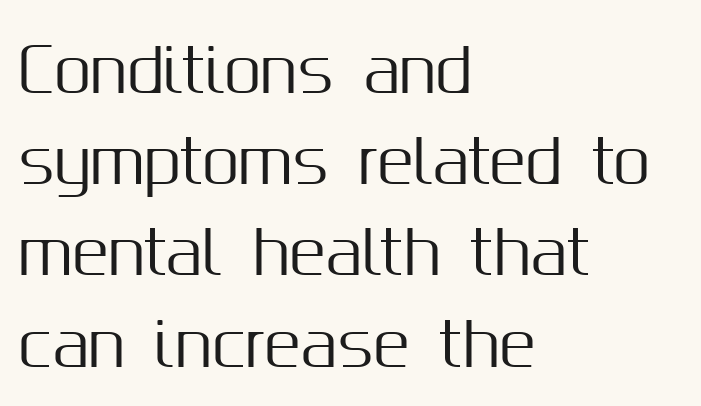
The image shows 60 px sans-serif type, upright; set left-aligned, normal line spacing (1.52x), normal letter spacing, not underlined; medium stroke contrast and a medium x-height.
